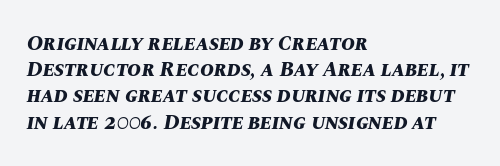
{"italic": "yes", "lean": "right", "slant_degrees": 10, "bold": "yes", "underline": "no", "align": "left", "line_spacing": "normal", "line_spacing_ratio": 1.25, "letter_spacing": "normal", "letter_spacing_em": 0.0, "glyph_px": 21}
